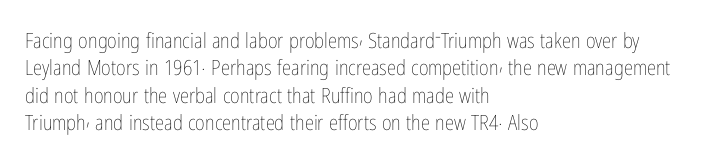
Reading down the block, your eye returns to a fixed left position each line. The weight tops out at a normal text grade. Interline gaps are of average width in this sample. The letters sit at their default tracking, neither squeezed nor spread.
